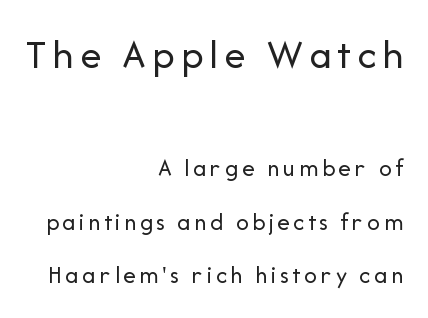
The image shows 43 px regular-weight sans-serif type, upright; set right-aligned, loose line spacing (2.14x), not underlined; the first (top) block is 1.72x larger; low stroke contrast and a medium x-height.
